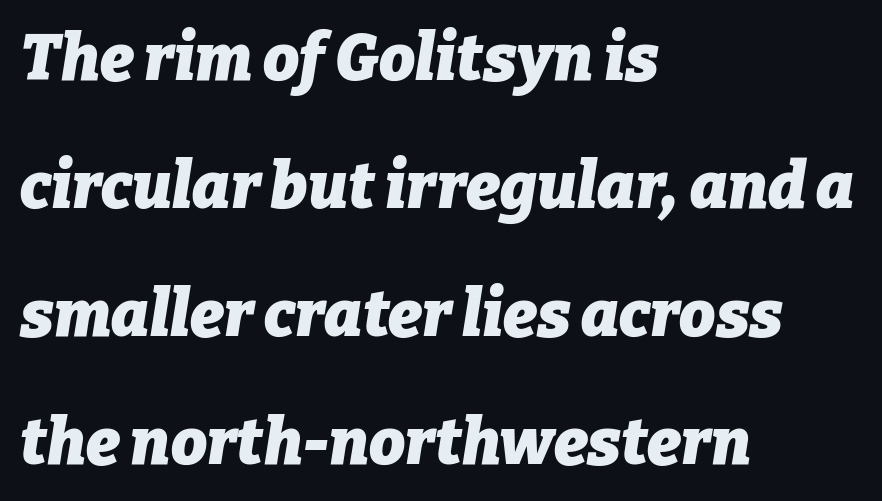
The image shows 64 px heavy type, italic (leaning right); set left-aligned, loose line spacing (2.0x), normal letter spacing, not underlined; low stroke contrast and a medium x-height.
